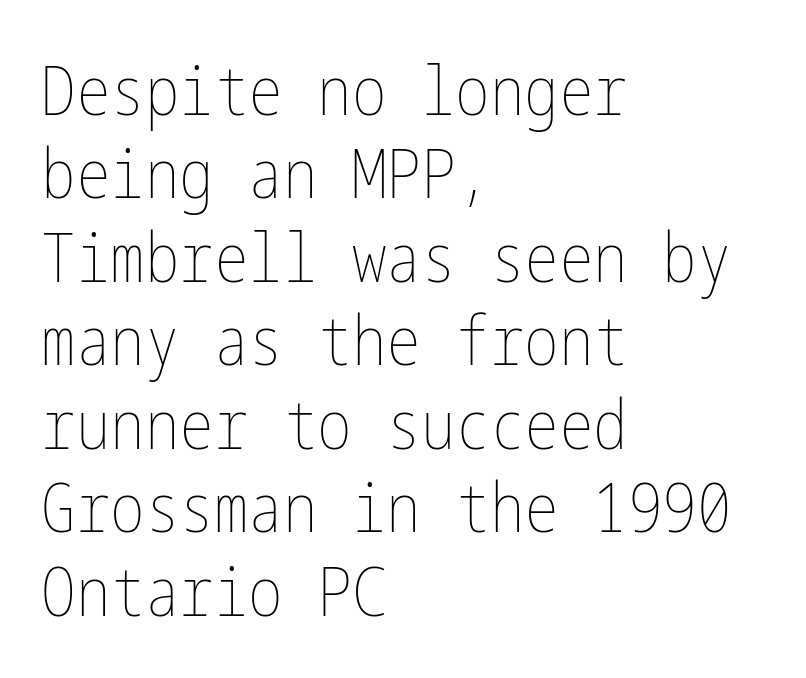
The typeface has the unassuming heft of standard copy or less. This is roman type, the default non-slanted kind. Visually the block forms a straight wall on the left and a jagged coastline on the right. Rule under the text: the space is simply empty. Words appear dense and cohesive because spacing is normal.
